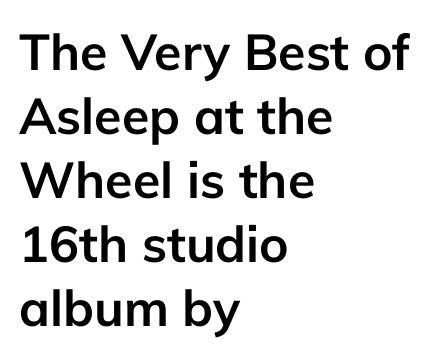
{"serif": "no", "italic": "no", "bold": "yes", "weight": "semibold", "width": "normal", "stroke_contrast": "low", "x_height": "medium", "monospaced": "no", "underline": "no", "align": "left", "line_spacing": "normal", "line_spacing_ratio": 1.28, "letter_spacing": "normal", "letter_spacing_em": 0.0, "glyph_px": 50}
